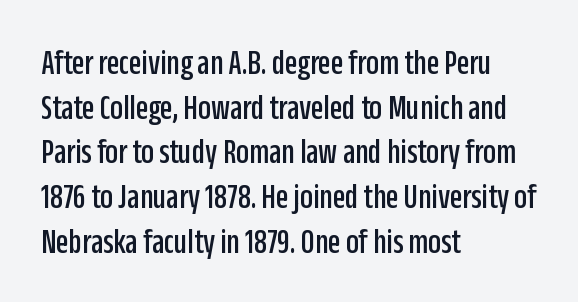
Q: Is the text italic (slanted)? A: No, it is upright.
Q: Is the typeface a serif or a sans-serif typeface? A: Sans-serif.
Q: Is the text underlined? A: No.
Q: How is the paragraph aligned? A: Left-aligned.
Q: Is the spacing between letters normal or unusually wide? A: Normal.
Q: Width (condensed, normal, or wide)? A: Condensed.
Q: Stroke contrast? A: Low.
Q: x-height? A: Large.
Q: Monospaced? A: No.
